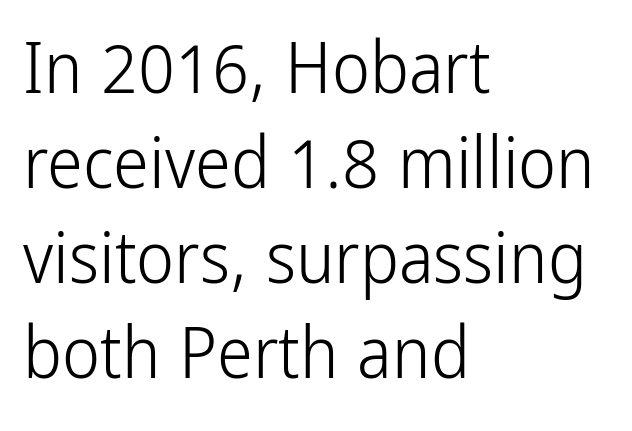
{"serif": "no", "italic": "no", "bold": "no", "weight": "light", "width": "condensed", "stroke_contrast": "low", "x_height": "medium", "monospaced": "no", "underline": "no", "align": "left", "line_spacing": "normal", "line_spacing_ratio": 1.32, "letter_spacing": "normal", "letter_spacing_em": 0.0, "glyph_px": 72}
